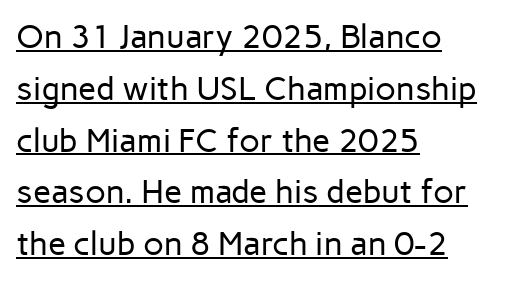
Glance below the letters and you will spot a drawn line. The block of text has a typical density, with ordinary space between rows. The paragraph shown leans on its left margin. Tracking value appears to be zero — textbook default spacing. The lettering holds an erect, upright posture throughout. The passage shown is typed in a proportional face where columns would drift.
